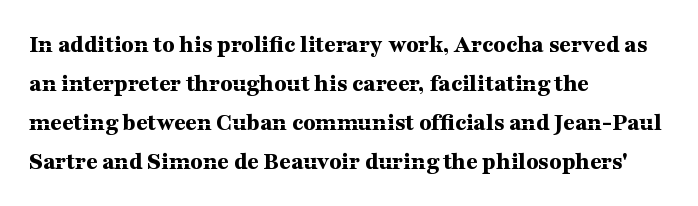
{"italic": "no", "bold": "yes", "underline": "no", "align": "left", "line_spacing": "normal", "line_spacing_ratio": 1.56, "letter_spacing": "normal", "letter_spacing_em": 0.0, "glyph_px": 25}
